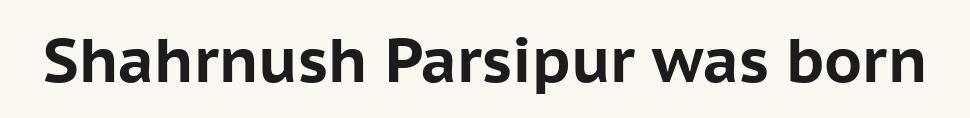
{"serif": "no", "italic": "no", "bold": "yes", "weight": "bold", "width": "normal", "stroke_contrast": "low", "x_height": "medium", "monospaced": "no", "underline": "no", "letter_spacing": "normal", "letter_spacing_em": 0.0, "glyph_px": 62}
